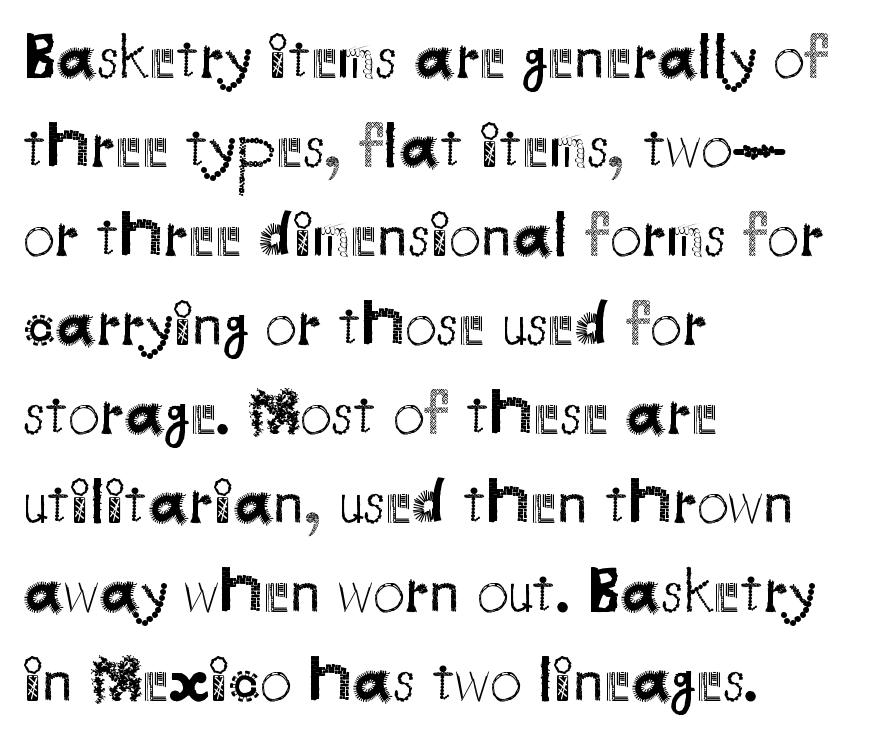
The image shows 64 px regular-weight sans-serif type, upright; set left-aligned, normal line spacing (1.39x), normal letter spacing, not underlined; medium stroke contrast and a small x-height.
